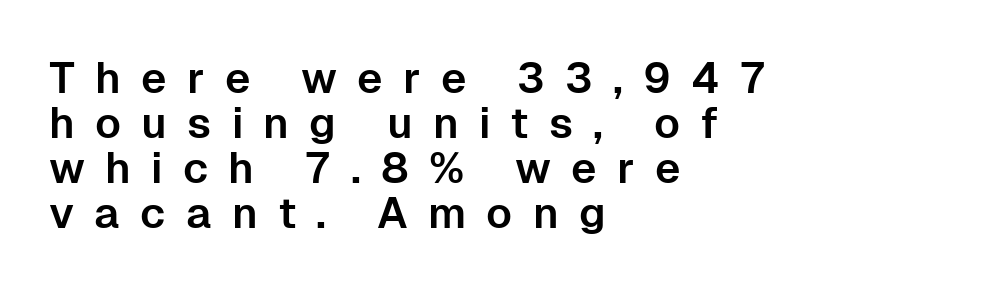
The image shows 43 px sans-serif type, upright; set left-aligned, tight line spacing (1.05x), unusually wide letter spacing (+0.47 em), not underlined; low stroke contrast and a medium x-height.
